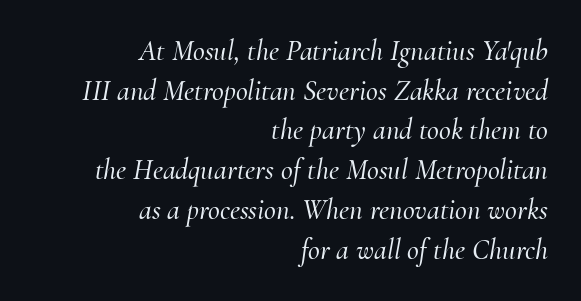
{"serif": "yes", "italic": "yes", "lean": "right", "slant_degrees": 10, "width": "normal", "stroke_contrast": "medium", "x_height": "small", "monospaced": "no", "underline": "no", "align": "right", "line_spacing": "normal", "line_spacing_ratio": 1.37, "letter_spacing": "normal", "letter_spacing_em": 0.0, "glyph_px": 29}
